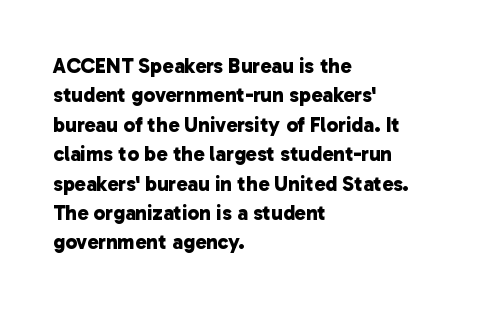
The image shows 21 px bold type; set left-aligned, normal line spacing (1.4x), normal letter spacing, not underlined.
